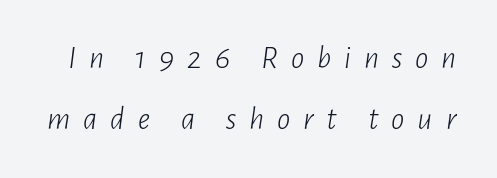
{"italic": "yes", "lean": "right", "slant_degrees": 7, "bold": "no", "weight": "light", "width": "condensed", "stroke_contrast": "low", "x_height": "medium", "monospaced": "no", "underline": "no", "line_spacing_ratio": 1.86, "letter_spacing": "wide", "letter_spacing_em": 0.39, "glyph_px": 33}
